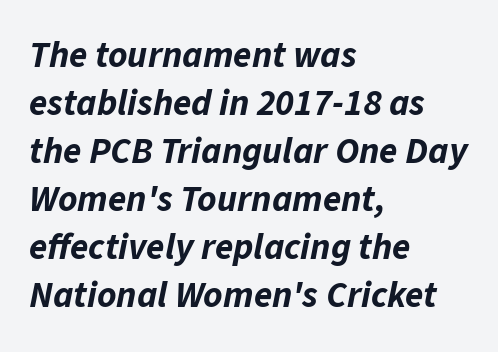
{"italic": "yes", "lean": "right", "slant_degrees": 11, "bold": "yes", "weight": "bold", "width": "normal", "stroke_contrast": "low", "x_height": "medium", "monospaced": "no", "underline": "no", "align": "left", "line_spacing": "normal", "line_spacing_ratio": 1.3, "letter_spacing": "normal", "letter_spacing_em": 0.0, "glyph_px": 37}
